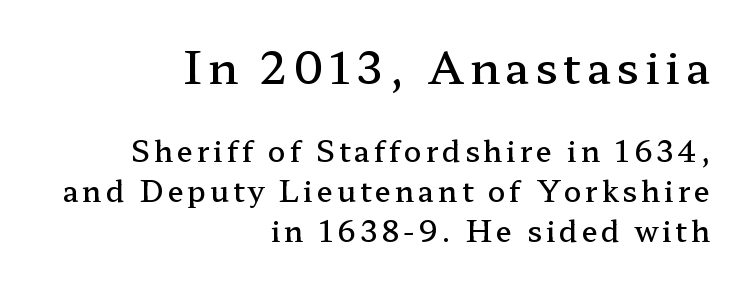
{"serif": "yes", "italic": "no", "bold": "semi", "weight": "semibold", "width": "wide", "stroke_contrast": "low", "x_height": "medium", "monospaced": "no", "underline": "no", "align": "right", "line_spacing": "normal", "line_spacing_ratio": 1.38, "larger_block": "first", "size_ratio": 1.52, "glyph_px": 44}
